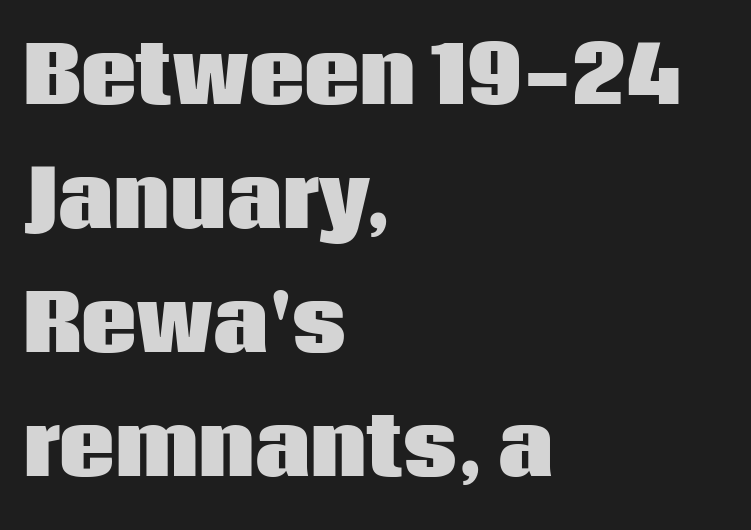
This is roman type, the default non-slanted kind. In terms of letterform style, serifs are entirely absent. Is the type bold? Yes — the strokes are clearly thick and heavy. Whoever set this chose a conventional vertical rhythm. Has an underline been added? It has not.
